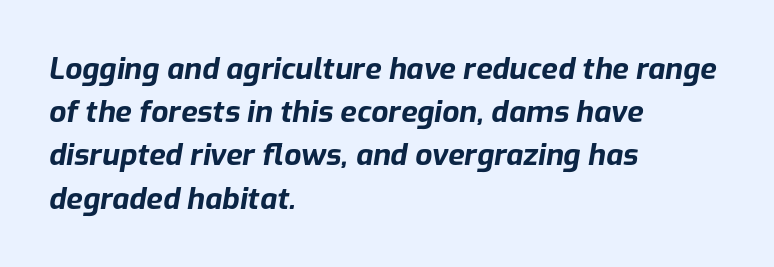
The image shows 30 px bold type, italic (leaning right); set left-aligned, normal line spacing (1.44x), normal letter spacing, not underlined; low stroke contrast and a medium x-height.
